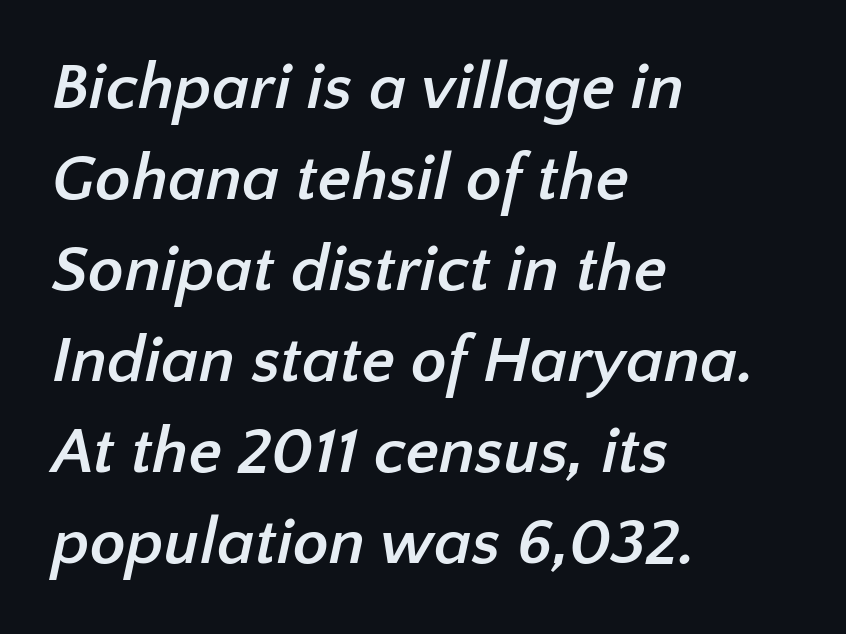
Q: Is the text bold? A: Yes.
Q: Is the typeface a serif or a sans-serif typeface? A: Sans-serif.
Q: Is the text underlined? A: No.
Q: How is the paragraph aligned? A: Left-aligned.
Q: Is the spacing between letters normal or unusually wide? A: Normal.
Q: Is the spacing between lines tight, normal or loose? A: Normal.
Q: Width (condensed, normal, or wide)? A: Normal.
Q: Stroke contrast? A: Low.
Q: x-height? A: Medium.
Q: Monospaced? A: No.
